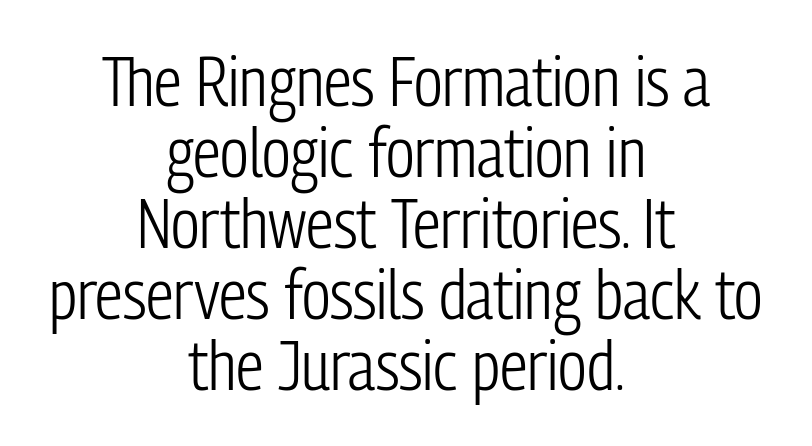
The image shows 69 px light, condensed sans-serif type, upright; set centered, tight line spacing (1.03x), normal letter spacing, not underlined; low stroke contrast and a medium x-height.
